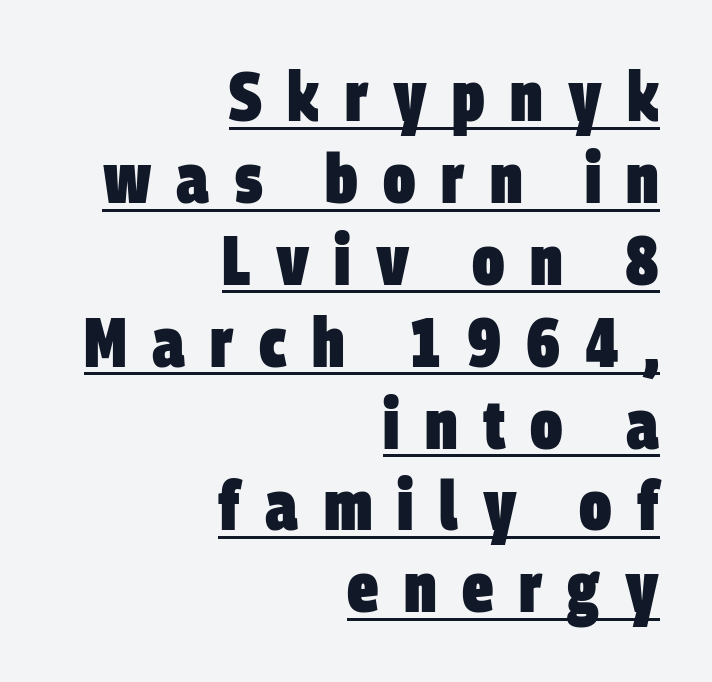
The rendering uses natural spacing where letterforms have individual widths. This rendering features underlined lettering. Observe the wide spacing: letters keep a clear distance from each other. Look at the bottom of the vertical strokes: they stop flat, with no serifs. As a designer I'd log this as weight 700, bold.
